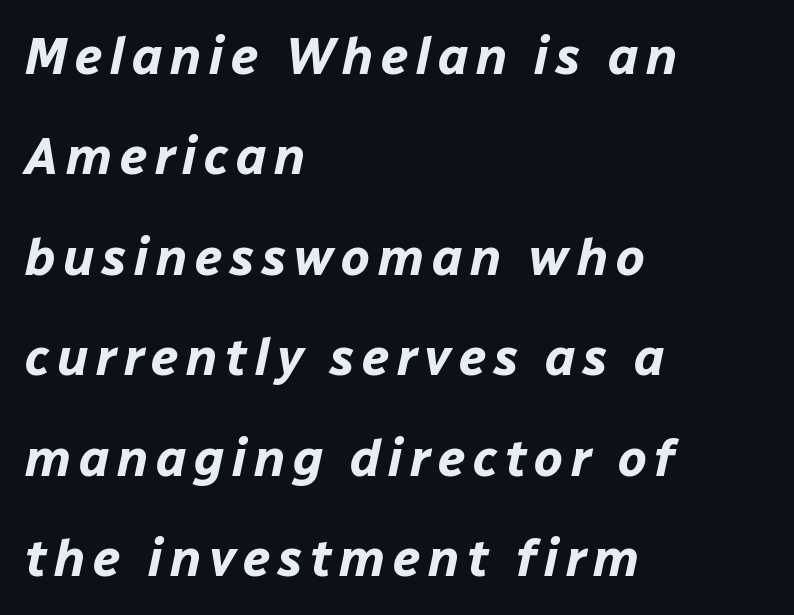
The image shows 51 px bold type, italic (leaning right); set left-aligned, loose line spacing (1.97x), not underlined; low stroke contrast and a medium x-height.
